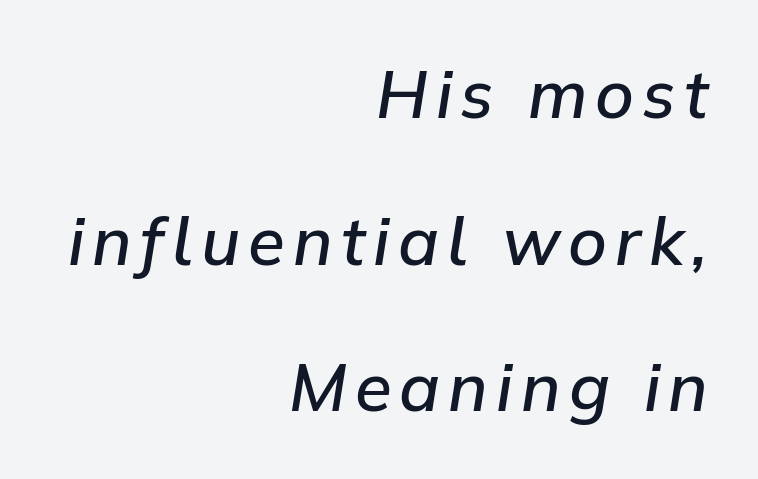
The image shows 67 px semibold type, italic (leaning right); set right-aligned, loose line spacing (2.19x), not underlined; low stroke contrast and a medium x-height.
